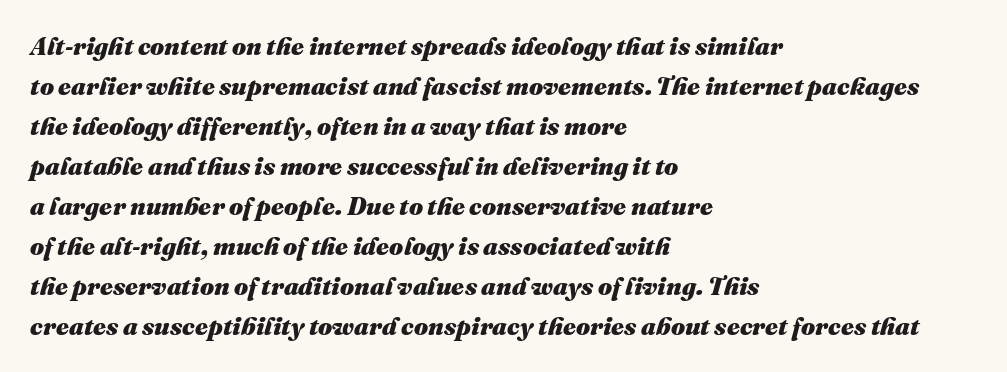
These lines stack with their left ends in a neat column. A full-strength bold gives these letters their thick strokes. Honestly, the row spacing looks completely unremarkable. Does the lettering tilt? It does — this is italic.
